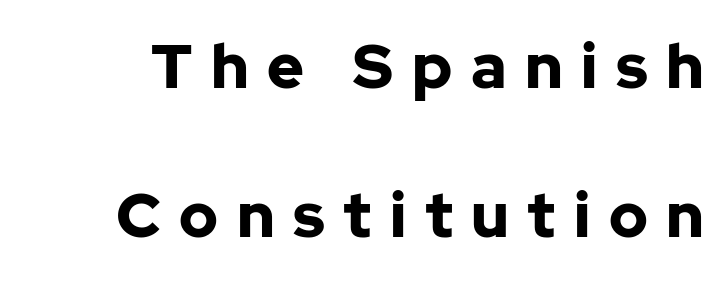
The passage shown has open, widely tracked lettering throughout. Posture: vertical. Reading down the column, the eye jumps a long way to each next line. The passage shown is not underscored anywhere. No feet cap the strokes, marking this as sans-serif type.
